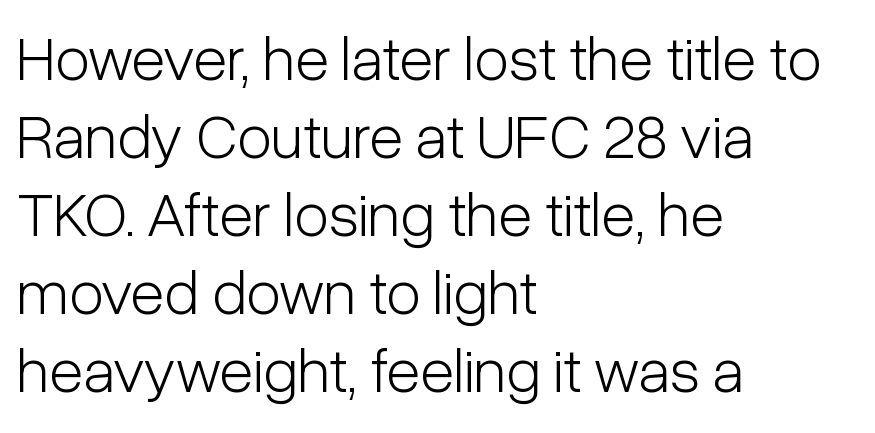
{"serif": "no", "italic": "no", "bold": "no", "weight": "light", "width": "condensed", "stroke_contrast": "low", "x_height": "medium", "monospaced": "no", "underline": "no", "align": "left", "line_spacing_ratio": 1.24, "letter_spacing": "normal", "letter_spacing_em": 0.0, "glyph_px": 63}
